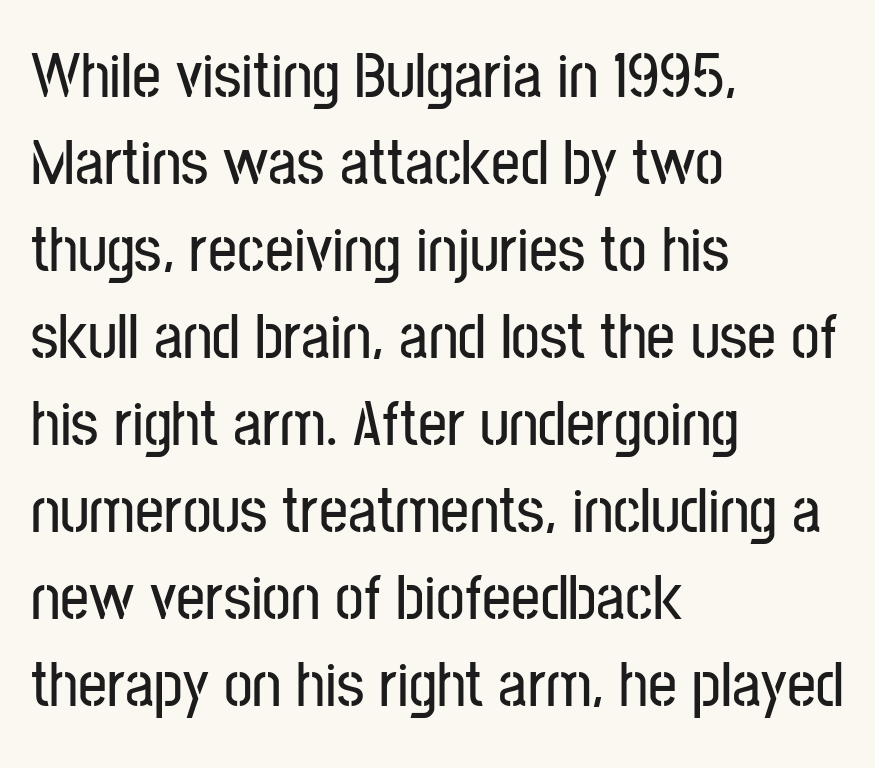
{"serif": "no", "italic": "no", "width": "condensed", "stroke_contrast": "low", "x_height": "medium", "monospaced": "no", "underline": "no", "align": "left", "line_spacing": "normal", "line_spacing_ratio": 1.36, "letter_spacing": "normal", "letter_spacing_em": 0.0, "glyph_px": 64}
